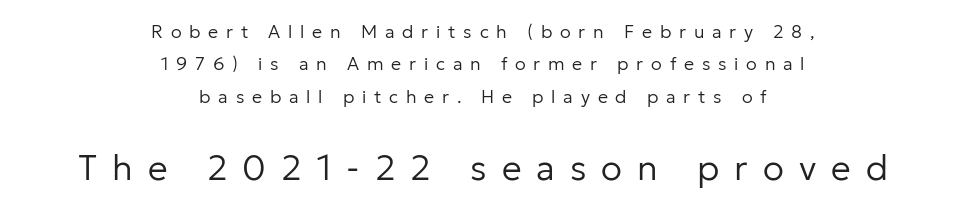
The rendering shows plain stroke endings on the letterforms — a sans-serif design. Has an underline been added? It has not. The gaps between neighbouring characters are conspicuously large. This sample has the flowing, uneven cadence of proportional lettering. The strokes carry an ordinary text weight at most. The second block has been scaled up relative to the first.
